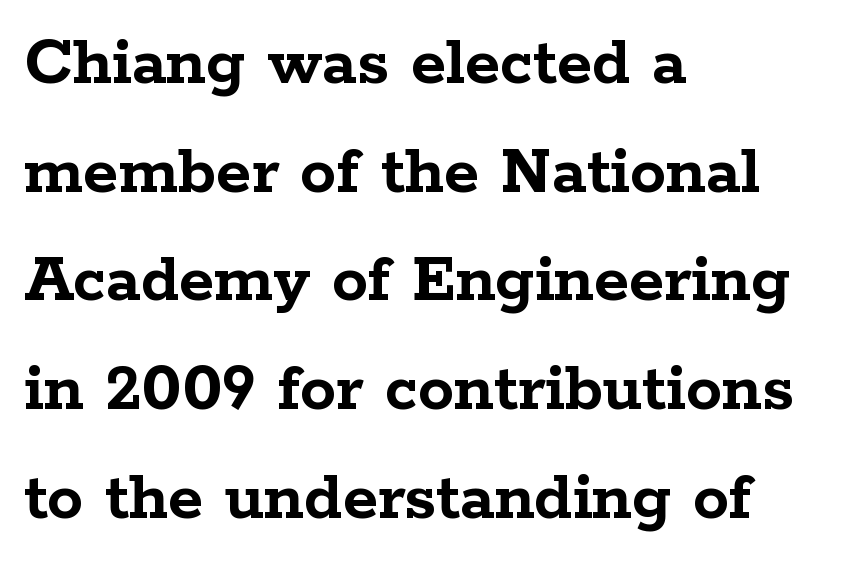
Q: Is the text bold? A: Yes.
Q: Is the text italic (slanted)? A: No, it is upright.
Q: Is the typeface a serif or a sans-serif typeface? A: Serif.
Q: Is the text underlined? A: No.
Q: How is the paragraph aligned? A: Left-aligned.
Q: Is the spacing between letters normal or unusually wide? A: Normal.
Q: Is the spacing between lines tight, normal or loose? A: Normal.
Q: Width (condensed, normal, or wide)? A: Wide.
Q: Stroke contrast? A: Low.
Q: x-height? A: Medium.
Q: Monospaced? A: No.
